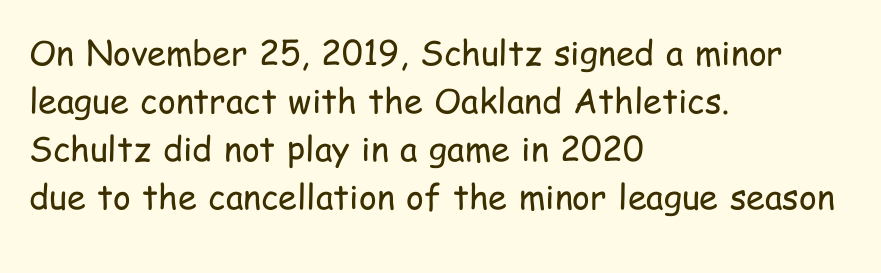
Q: Is the text bold? A: No.
Q: Is the text italic (slanted)? A: No, it is upright.
Q: Is the typeface a serif or a sans-serif typeface? A: Sans-serif.
Q: Is the text underlined? A: No.
Q: How is the paragraph aligned? A: Left-aligned.
Q: Is the spacing between letters normal or unusually wide? A: Normal.
Q: Is the spacing between lines tight, normal or loose? A: Normal.
Q: Width (condensed, normal, or wide)? A: Condensed.
Q: Stroke contrast? A: Low.
Q: x-height? A: Medium.
Q: Monospaced? A: No.
